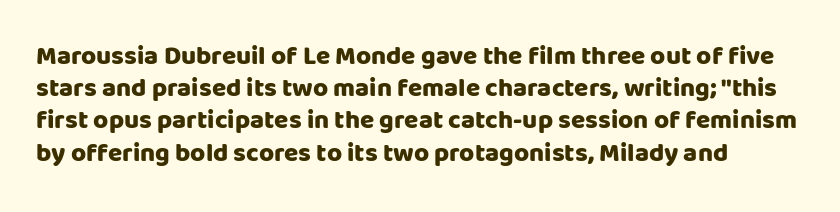
Q: Is the text bold? A: Yes.
Q: Is the text italic (slanted)? A: No, it is upright.
Q: Is the text underlined? A: No.
Q: Is the spacing between letters normal or unusually wide? A: Normal.
